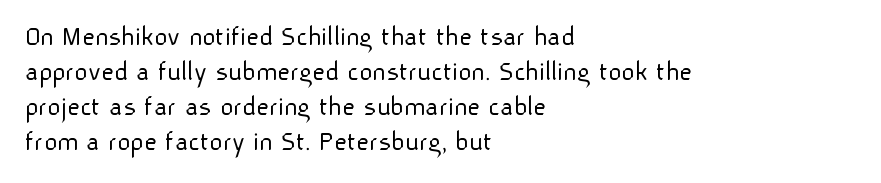
The image shows 28 px light sans-serif type, upright; set left-aligned, normal line spacing (1.25x), normal letter spacing, not underlined; low stroke contrast and a medium x-height.
